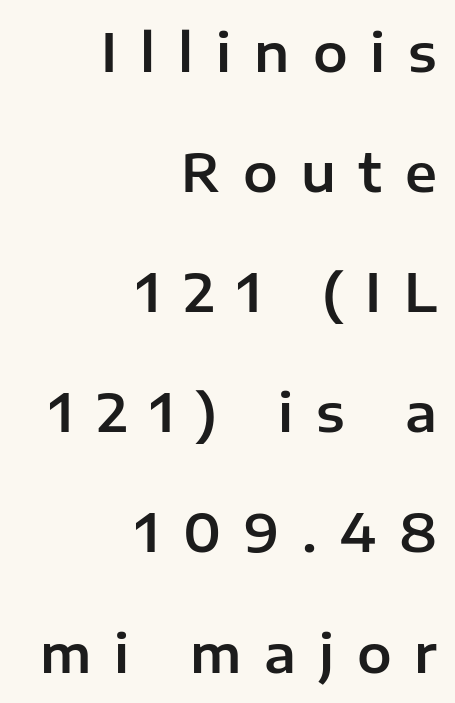
The image shows 52 px sans-serif type, upright; set right-aligned, loose line spacing (2.31x), unusually wide letter spacing (+0.44 em), not underlined; low stroke contrast and a medium x-height.
